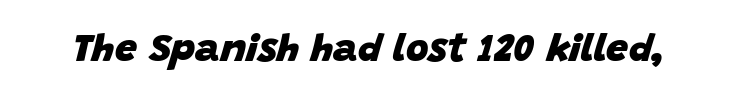
This sample has the flowing, uneven cadence of proportional lettering. A full-strength bold gives these letters their thick strokes. The foot of each line stays bare and open. Every character sits at an angle, as italics do.
